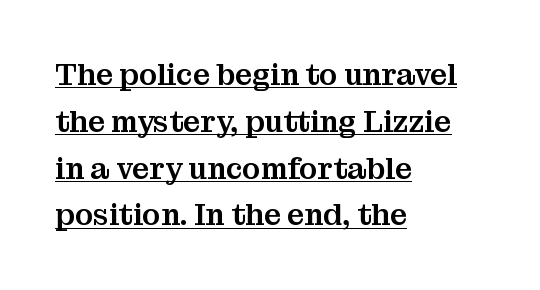
Q: Is the text italic (slanted)? A: No, it is upright.
Q: Is the typeface a serif or a sans-serif typeface? A: Serif.
Q: Is the text underlined? A: Yes.
Q: How is the paragraph aligned? A: Left-aligned.
Q: Is the spacing between letters normal or unusually wide? A: Normal.
Q: Is the spacing between lines tight, normal or loose? A: Normal.
Q: Width (condensed, normal, or wide)? A: Normal.
Q: Stroke contrast? A: Medium.
Q: x-height? A: Medium.
Q: Monospaced? A: No.
